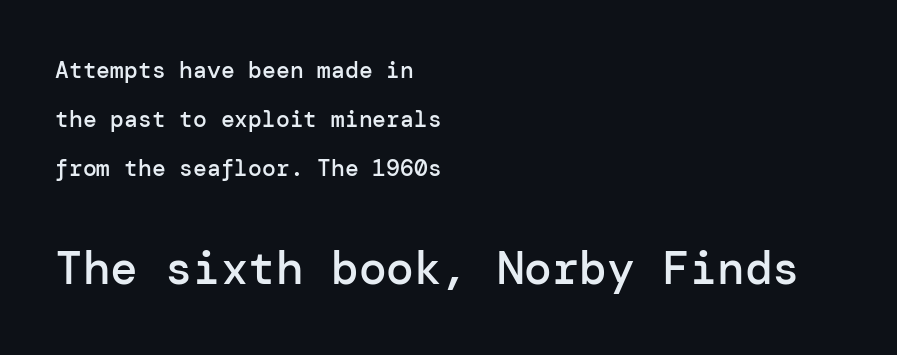
The image shows 46 px semibold sans-serif type, upright; set left-aligned, loose line spacing (2.12x), normal letter spacing, not underlined; the second (bottom) block is 2.0x larger; low stroke contrast and a medium x-height.
